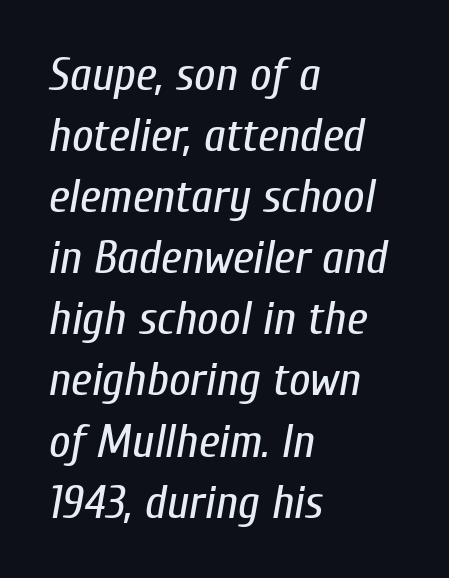
The image shows 47 px regular-weight, condensed type, italic (leaning right); set left-aligned, normal line spacing (1.3x), normal letter spacing, not underlined; low stroke contrast and a medium x-height.
